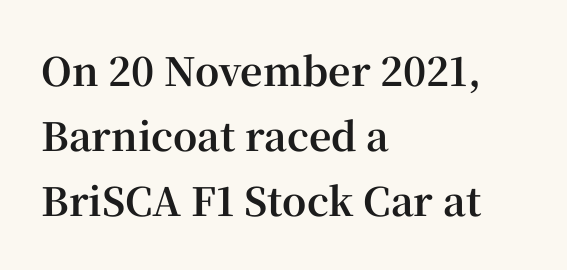
The image shows 39 px bold serif type, upright; set left-aligned, normal line spacing (1.67x), normal letter spacing, not underlined; high stroke contrast and a medium x-height.
